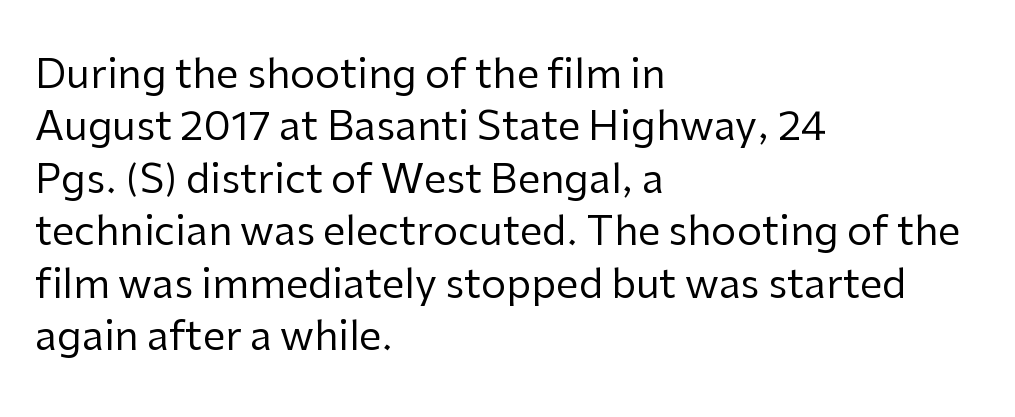
The image shows 40 px regular-weight sans-serif type, upright; set left-aligned, normal line spacing (1.31x), normal letter spacing, not underlined; low stroke contrast and a medium x-height.
